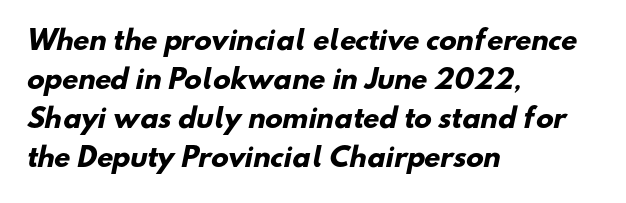
{"bold": "yes", "underline": "no", "align": "left", "line_spacing": "normal", "line_spacing_ratio": 1.5, "letter_spacing": "normal", "letter_spacing_em": 0.0, "glyph_px": 26}
